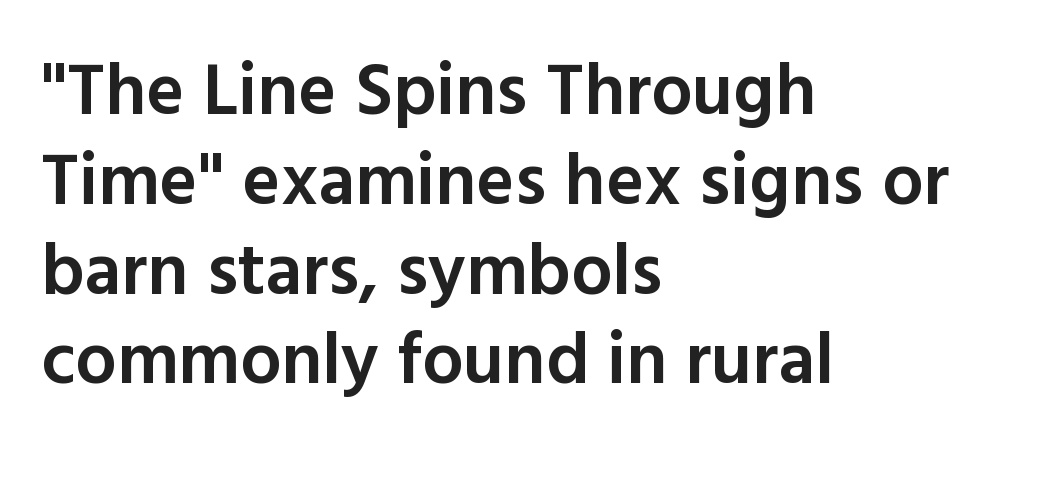
{"serif": "no", "italic": "no", "bold": "semi", "weight": "semibold", "width": "normal", "x_height": "medium", "monospaced": "no", "underline": "no", "align": "left", "line_spacing_ratio": 1.23, "letter_spacing": "normal", "letter_spacing_em": 0.0, "glyph_px": 73}
